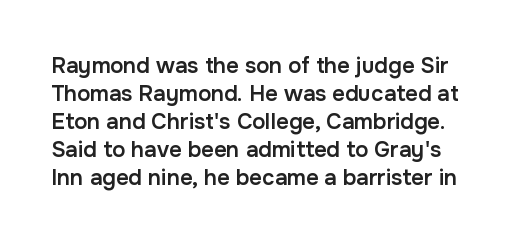
Q: Is the text bold? A: Semi-bold.
Q: Is the text italic (slanted)? A: No, it is upright.
Q: Is the text underlined? A: No.
Q: Is the spacing between letters normal or unusually wide? A: Normal.
Q: Is the spacing between lines tight, normal or loose? A: Normal.
